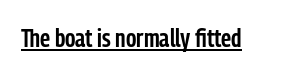
The image shows 26 px text type, upright; set normal letter spacing, underlined.
